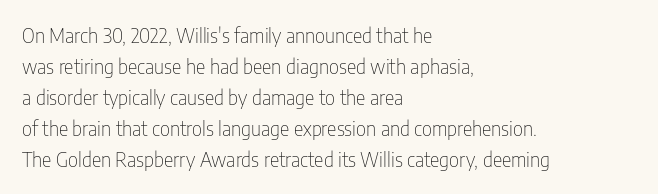
{"italic": "no", "bold": "no", "underline": "no", "align": "left", "line_spacing": "normal", "line_spacing_ratio": 1.55, "letter_spacing": "normal", "letter_spacing_em": 0.0, "glyph_px": 20}
